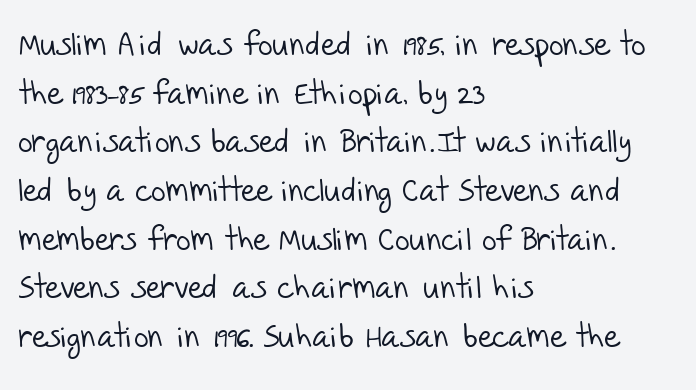
Nothing sits at the stroke ends, so this counts as sans-serif. The text block is weighted toward the left margin, trailing off unevenly rightward. The face used here is rendered with its standard letterfit. Letters have the restrained weight of plain body copy at most. Note the varied advance widths — an 'i' is clearly narrower than an 'm'.
